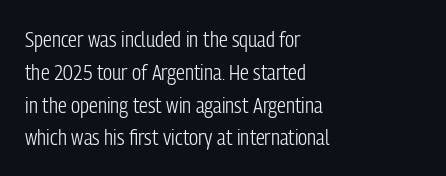
{"italic": "no", "bold": "no", "underline": "no", "align": "left", "line_spacing": "normal", "line_spacing_ratio": 1.49, "letter_spacing": "normal", "letter_spacing_em": 0.0, "glyph_px": 22}
